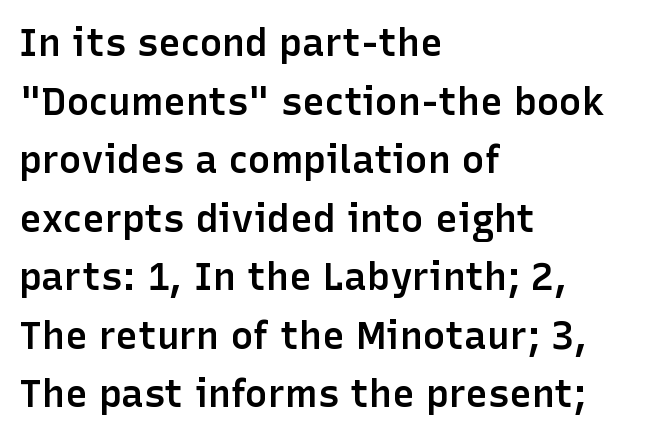
{"serif": "no", "italic": "no", "bold": "semi", "weight": "semibold", "width": "normal", "stroke_contrast": "low", "x_height": "medium", "monospaced": "no", "underline": "no", "align": "left", "line_spacing": "normal", "line_spacing_ratio": 1.54, "letter_spacing": "normal", "letter_spacing_em": 0.0, "glyph_px": 38}
